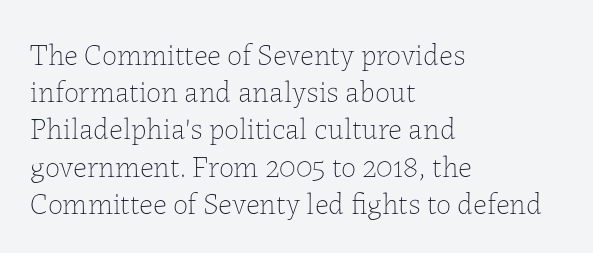
Character widths vary here, with narrow letters taking less room than wide ones. Underline: absent. Each stroke keeps to a modest, everyday thickness or less. Inter-character spacing is left at the font's built-in metrics. Posture: straight, roman, zero tilt.
